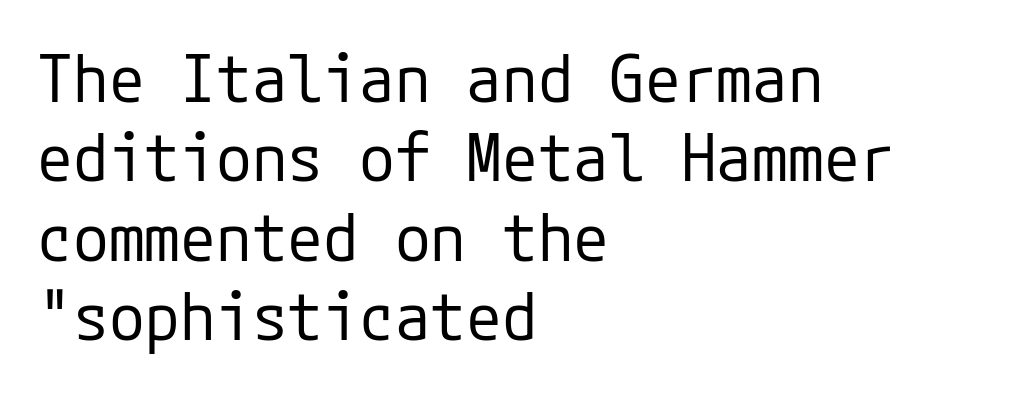
{"serif": "no", "italic": "no", "bold": "no", "weight": "regular", "width": "normal", "stroke_contrast": "low", "x_height": "medium", "underline": "no", "align": "left", "line_spacing_ratio": 1.22, "letter_spacing": "normal", "letter_spacing_em": 0.0, "glyph_px": 65}
